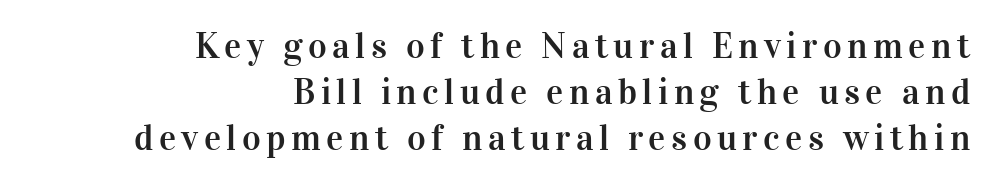
The image shows 36 px serif type, upright; set right-aligned, normal line spacing (1.28x), not underlined; high stroke contrast and a medium x-height.
